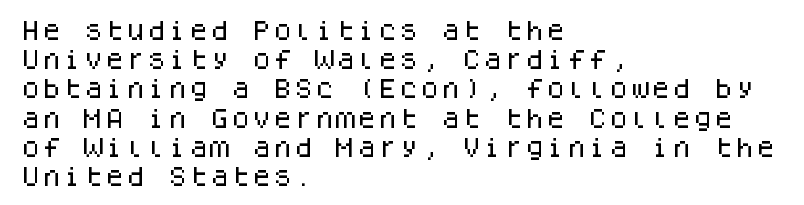
{"italic": "no", "underline": "no", "align": "left", "line_spacing": "normal", "line_spacing_ratio": 1.39, "letter_spacing": "normal", "letter_spacing_em": 0.0, "glyph_px": 21}
